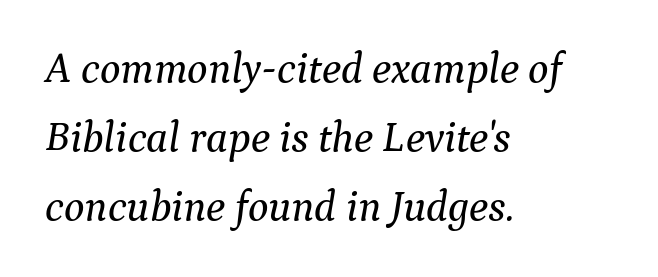
Q: Is the text italic (slanted)? A: Yes, it leans right by about 9 degrees.
Q: Is the typeface a serif or a sans-serif typeface? A: Serif.
Q: Is the text underlined? A: No.
Q: How is the paragraph aligned? A: Left-aligned.
Q: Is the spacing between letters normal or unusually wide? A: Normal.
Q: Is the spacing between lines tight, normal or loose? A: Normal.
Q: Width (condensed, normal, or wide)? A: Normal.
Q: Stroke contrast? A: Medium.
Q: x-height? A: Medium.
Q: Monospaced? A: No.
